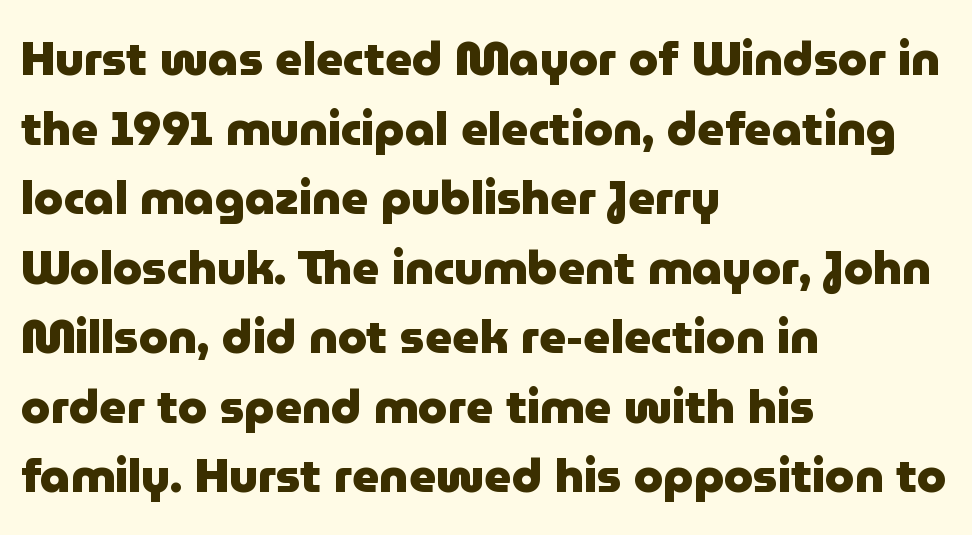
Q: Is the text bold? A: Yes.
Q: Is the text italic (slanted)? A: No, it is upright.
Q: Is the typeface a serif or a sans-serif typeface? A: Sans-serif.
Q: Is the text underlined? A: No.
Q: How is the paragraph aligned? A: Left-aligned.
Q: Is the spacing between letters normal or unusually wide? A: Normal.
Q: Is the spacing between lines tight, normal or loose? A: Normal.
Q: Width (condensed, normal, or wide)? A: Normal.
Q: Stroke contrast? A: Low.
Q: x-height? A: Medium.
Q: Monospaced? A: No.
